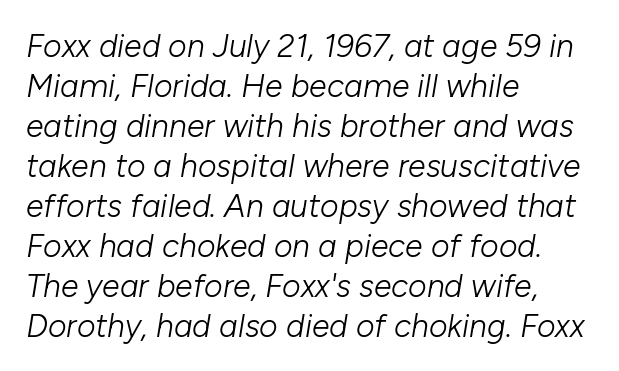
The image shows 32 px light type, italic (leaning right); set left-aligned, normal line spacing (1.25x), normal letter spacing, not underlined; low stroke contrast and a medium x-height.
